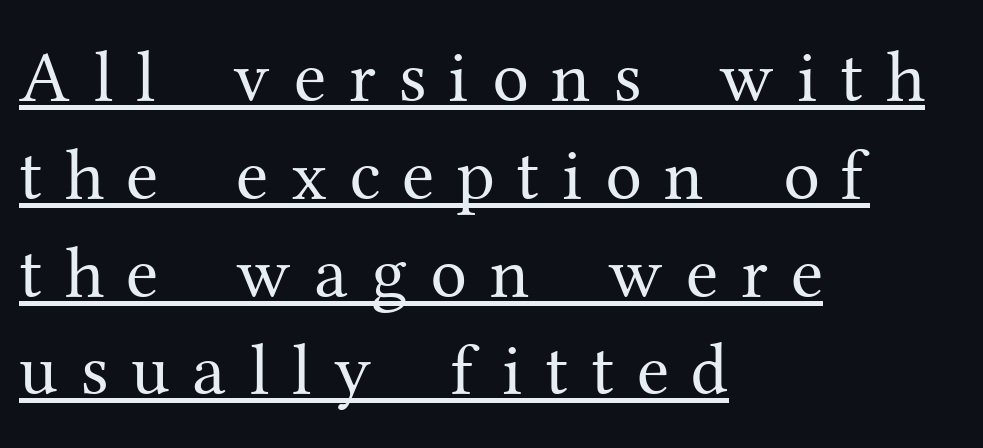
The letters stand upright; this is a roman face. Weight: regular or lighter. Typeset ragged right — the left edge is the straight one. The line-height multiplier appears to be the usual default. Emphasis is given by a line drawn under the lettering. You could not count columns in this text — the font is proportionally spaced.
